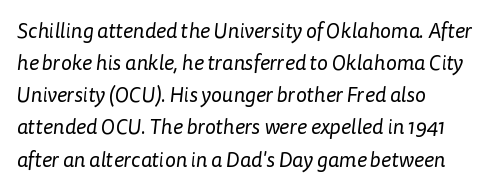
{"bold": "no", "underline": "no", "align": "left", "line_spacing": "normal", "line_spacing_ratio": 1.53, "letter_spacing": "normal", "letter_spacing_em": 0.0, "glyph_px": 21}
